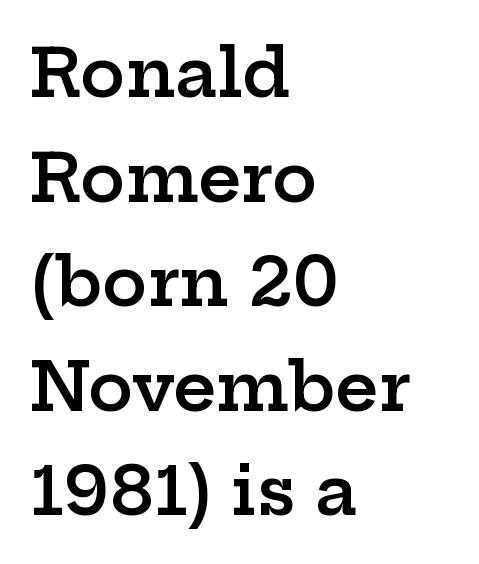
Every letter is mildly thick-stroked: semibold rather than bold. Underlining? Definitely not there. The passage is arranged the way most books set body copy — flush left. Horizontal bands of white between lines are of average thickness.
